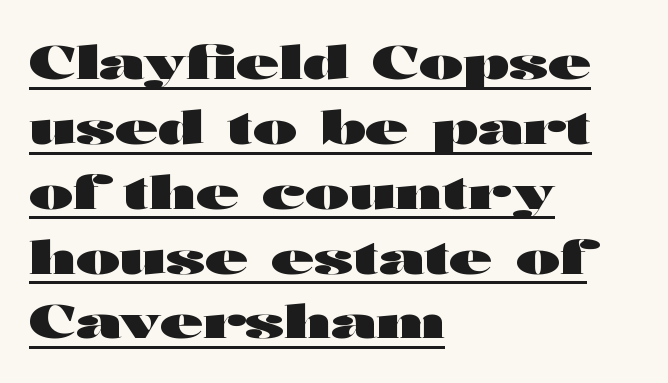
Q: Is the text bold? A: Yes.
Q: Is the text italic (slanted)? A: No, it is upright.
Q: Is the typeface a serif or a sans-serif typeface? A: Serif.
Q: Is the text underlined? A: Yes.
Q: How is the paragraph aligned? A: Left-aligned.
Q: Is the spacing between letters normal or unusually wide? A: Normal.
Q: Is the spacing between lines tight, normal or loose? A: Normal.
Q: Width (condensed, normal, or wide)? A: Wide.
Q: Stroke contrast? A: High.
Q: x-height? A: Medium.
Q: Monospaced? A: No.
